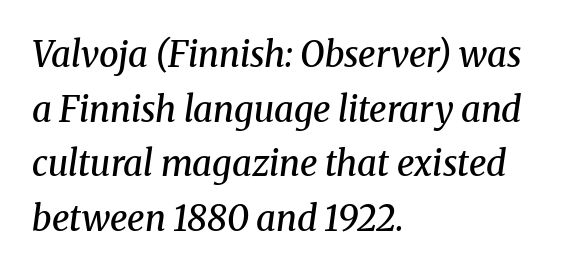
The image shows 35 px semibold serif type, italic (leaning right); set left-aligned, normal line spacing (1.56x), normal letter spacing, not underlined; medium stroke contrast and a medium x-height.
